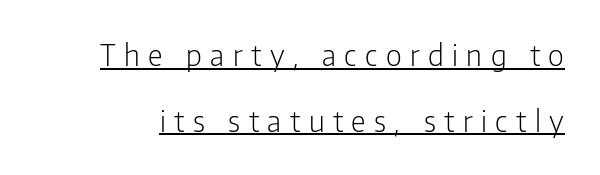
The image shows 29 px light, condensed sans-serif type, upright; set loose line spacing (2.26x), unusually wide letter spacing (+0.29 em), underlined; low stroke contrast and a medium x-height.
